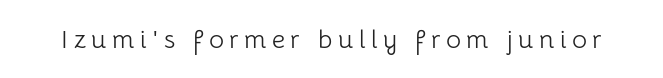
Any mark beneath the type? The region is blank. This rendering widens character spacing well past its baseline value. The typography opts for an upright posture over an oblique one. This is not heavy type; no bold has been used.
